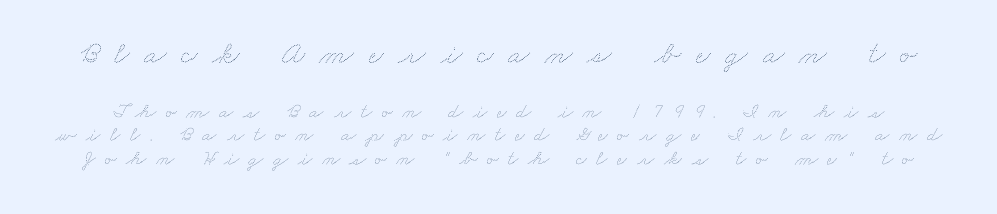
Q: Is the text bold? A: No.
Q: Is the text underlined? A: No.
Q: Is the spacing between letters normal or unusually wide? A: Unusually wide.
Q: Is the spacing between lines tight, normal or loose? A: Tight.
Q: Which block of text is set in a larger size, the first (top) or the second (bottom)? A: The first (top) one.
Q: Width (condensed, normal, or wide)? A: Wide.
Q: Stroke contrast? A: Medium.
Q: x-height? A: Small.
Q: Monospaced? A: No.
